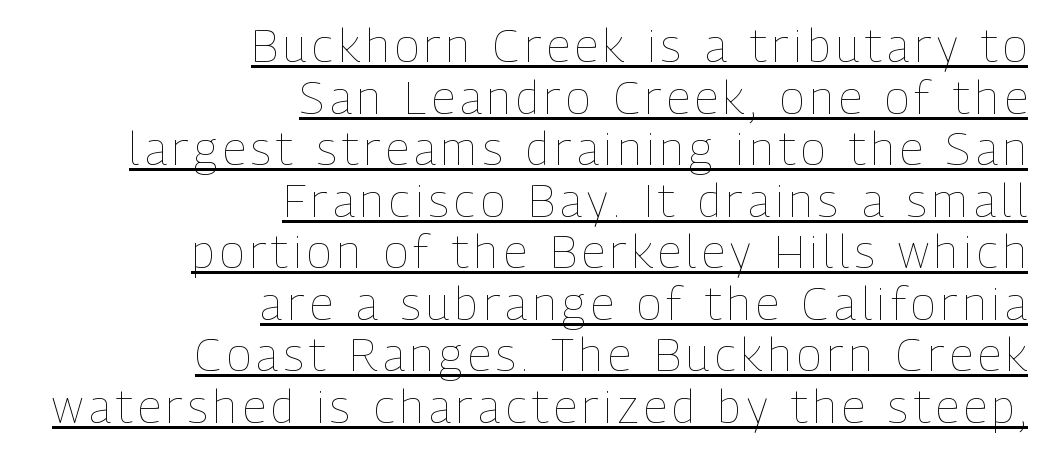
The image shows 46 px thin, condensed type, upright; set right-aligned, tight line spacing (1.12x), underlined; low stroke contrast and a medium x-height.
